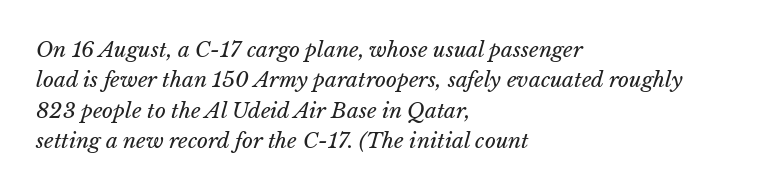
You can tell it's italic because the verticals aren't actually vertical. Is the letter spacing exaggerated? No — it looks like the ordinary default. The rows are spaced the way most documents space them. Unbolded letterforms with no extra heft. Typeset ragged right — the left edge is the straight one.
